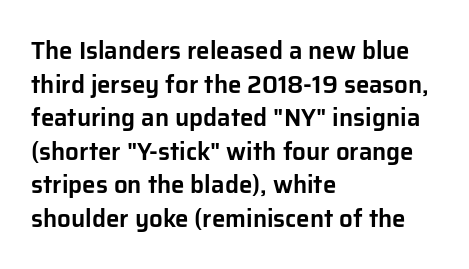
The image shows 24 px text type, upright; set left-aligned, normal line spacing (1.4x), normal letter spacing, not underlined.
